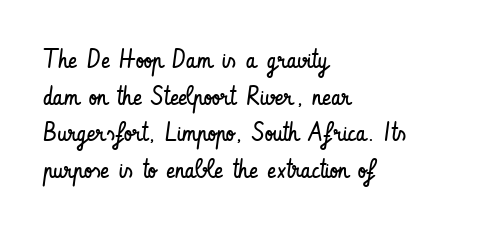
In CSS terms this would be text-align: left. The words here are not underlined. The font is comparable to plain body text, perhaps lighter. Every character sits straight up, as roman type does. The vertical gap from one line to the next is medium. Compared with typical body copy, the letter spacing here is the same.
